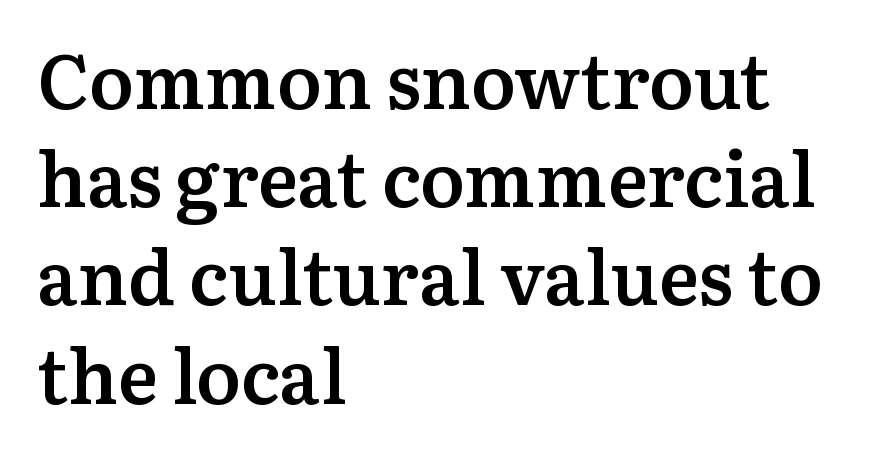
{"serif": "yes", "italic": "no", "bold": "semi", "weight": "semibold", "width": "normal", "stroke_contrast": "medium", "x_height": "medium", "monospaced": "no", "underline": "no", "align": "left", "line_spacing": "normal", "line_spacing_ratio": 1.31, "letter_spacing": "normal", "letter_spacing_em": 0.0, "glyph_px": 75}
